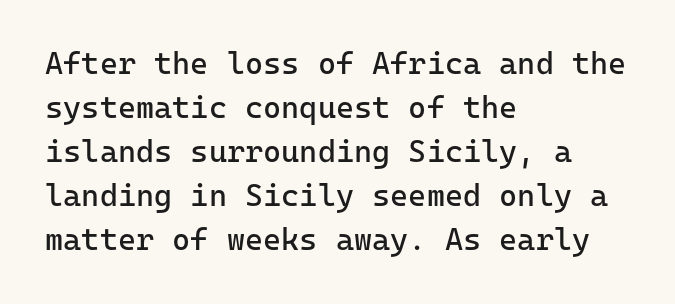
The horizontal fit of the characters is conventional and even. Nope, not italic — everything's standing straight. You can tell from the bare stems that sans-serif type was used. The line-height multiplier appears to be the usual default.
